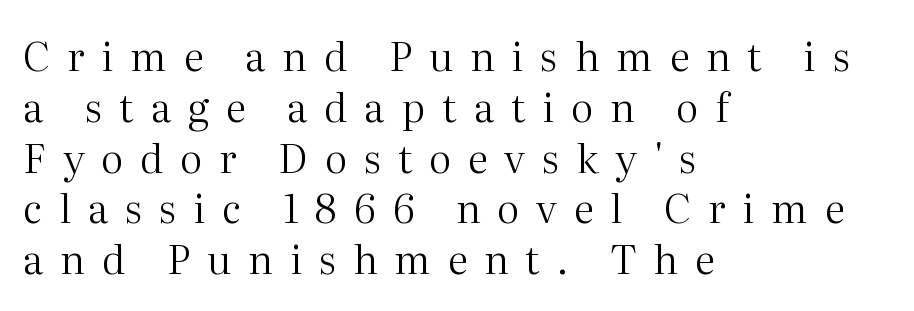
The image shows 40 px regular-weight serif type, upright; set left-aligned, normal line spacing (1.27x), unusually wide letter spacing (+0.42 em), not underlined; medium stroke contrast and a medium x-height.
